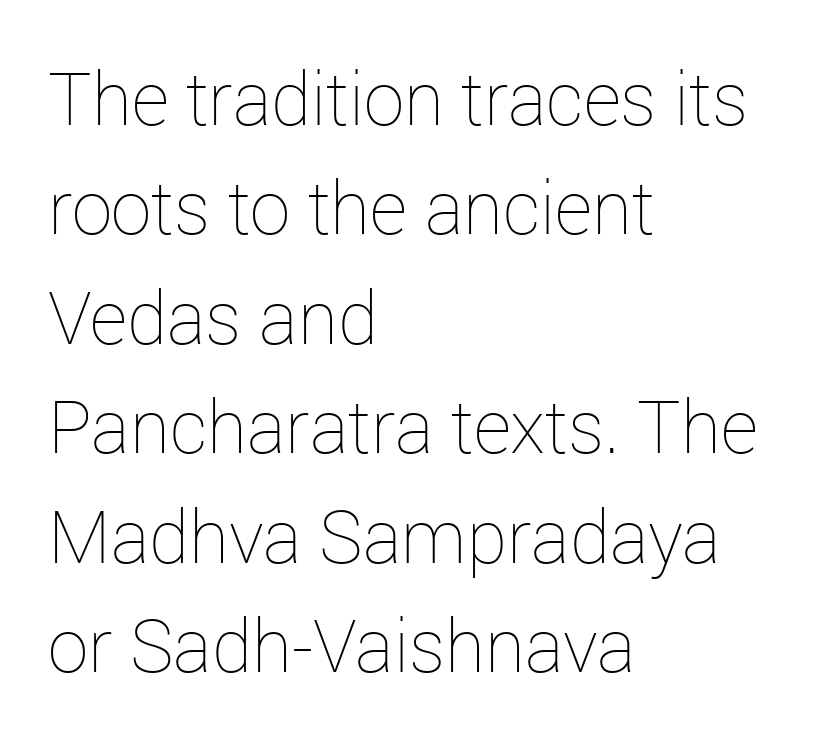
Q: Is the text bold? A: No.
Q: Is the text italic (slanted)? A: No, it is upright.
Q: Is the text underlined? A: No.
Q: How is the paragraph aligned? A: Left-aligned.
Q: Is the spacing between letters normal or unusually wide? A: Normal.
Q: Is the spacing between lines tight, normal or loose? A: Normal.
Q: Width (condensed, normal, or wide)? A: Normal.
Q: Stroke contrast? A: Low.
Q: x-height? A: Medium.
Q: Monospaced? A: No.
